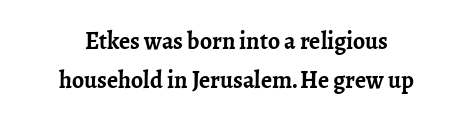
Vertical spacing — default. Teacher's note: observe the equal gaps on both sides — that is centered alignment. Does extra space separate the letters? No, they use regular spacing. You can tell it's not italic because the verticals are truly vertical.
